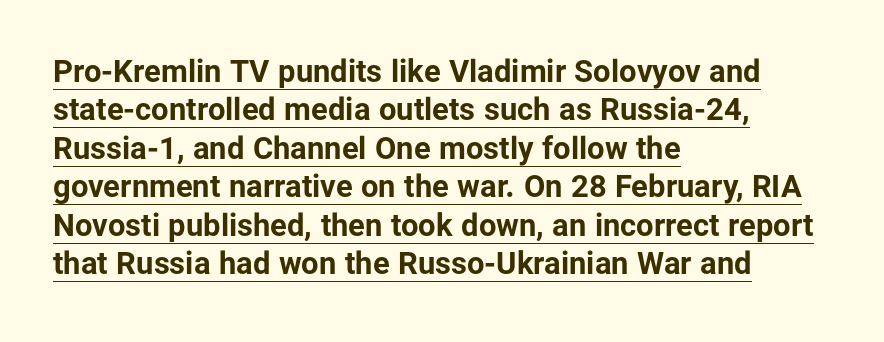
Q: Is the text bold? A: Yes.
Q: Is the text italic (slanted)? A: No, it is upright.
Q: Is the typeface a serif or a sans-serif typeface? A: Sans-serif.
Q: Is the text underlined? A: Yes.
Q: How is the paragraph aligned? A: Left-aligned.
Q: Is the spacing between letters normal or unusually wide? A: Normal.
Q: Width (condensed, normal, or wide)? A: Normal.
Q: Stroke contrast? A: Low.
Q: x-height? A: Medium.
Q: Monospaced? A: No.
